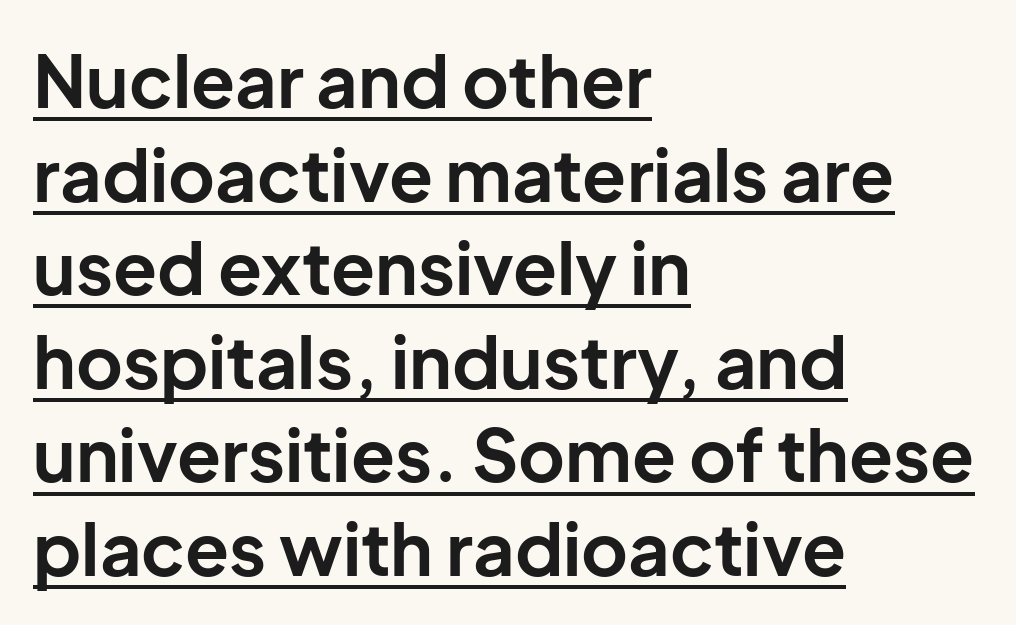
Q: Is the text bold? A: Yes.
Q: Is the text italic (slanted)? A: No, it is upright.
Q: Is the typeface a serif or a sans-serif typeface? A: Sans-serif.
Q: Is the text underlined? A: Yes.
Q: How is the paragraph aligned? A: Left-aligned.
Q: Is the spacing between letters normal or unusually wide? A: Normal.
Q: Is the spacing between lines tight, normal or loose? A: Normal.
Q: Width (condensed, normal, or wide)? A: Normal.
Q: Stroke contrast? A: Low.
Q: x-height? A: Medium.
Q: Monospaced? A: No.
